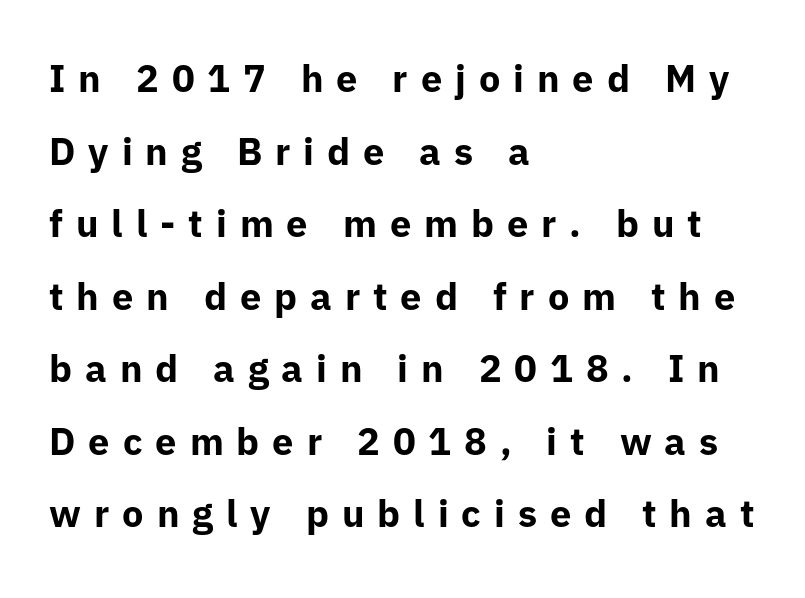
The image shows 38 px bold sans-serif type, upright; set left-aligned, loose line spacing (1.91x), unusually wide letter spacing (+0.34 em), not underlined; low stroke contrast and a medium x-height.
